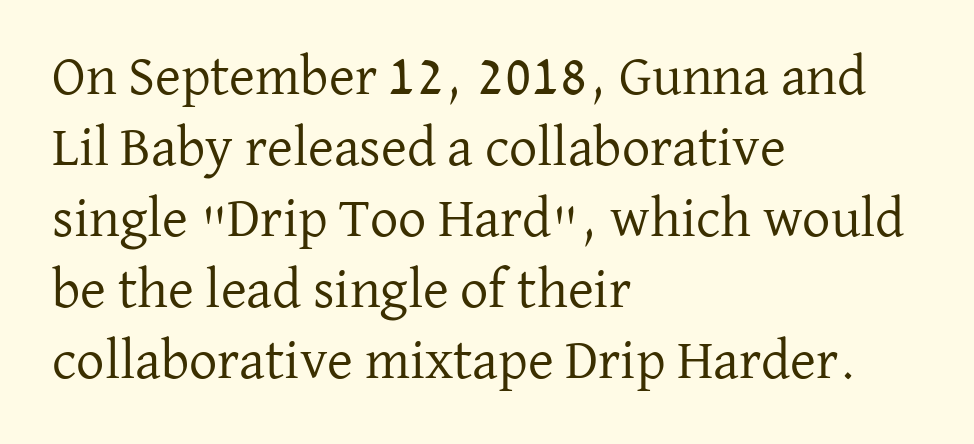
{"serif": "yes", "italic": "no", "bold": "no", "weight": "regular", "width": "normal", "stroke_contrast": "low", "x_height": "medium", "monospaced": "no", "underline": "no", "align": "left", "line_spacing": "normal", "line_spacing_ratio": 1.27, "letter_spacing": "normal", "letter_spacing_em": 0.0, "glyph_px": 56}
